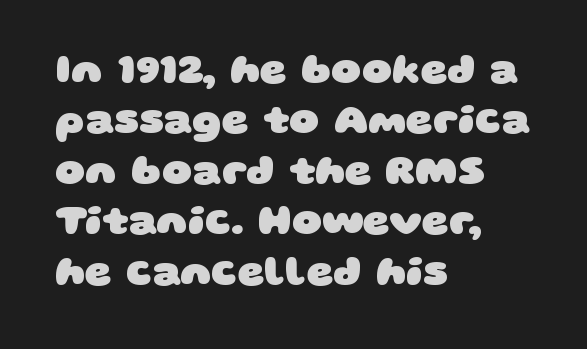
Nothing unusual about the tracking: characters are spaced as the font intends. Think of a printed novel: that variable character pitch is what you see here. The lines are quadded left. The specimen omits any rule beneath the text block's lines. A typesetter would label this face a sans.
